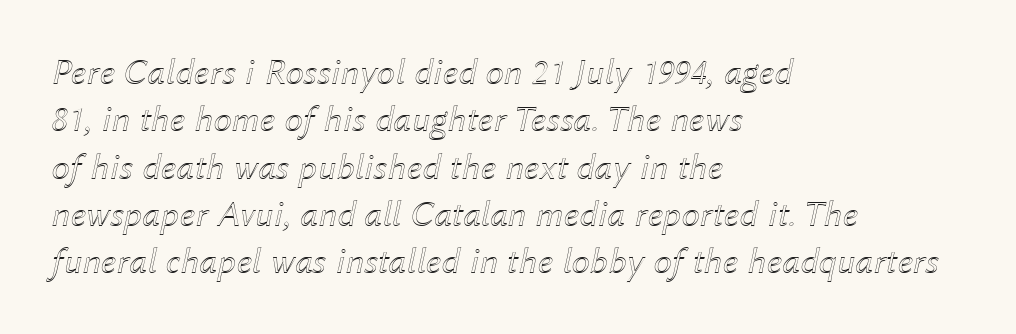
The image shows 37 px text type, italic (leaning right); set left-aligned, normal line spacing (1.28x), normal letter spacing, not underlined; a medium x-height.
